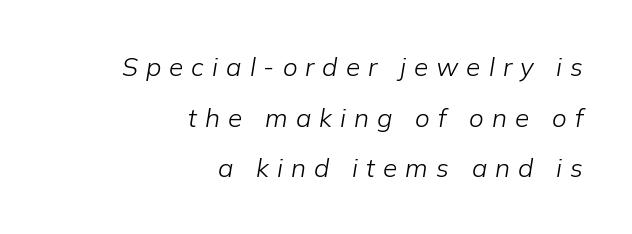
Leftover space on each line is placed entirely before the opening word. The line texture is sparse and dotted thanks to wide tracking. No chunkiness to these letters — they're not bold. Honestly, there is no underline to notice here at all.
